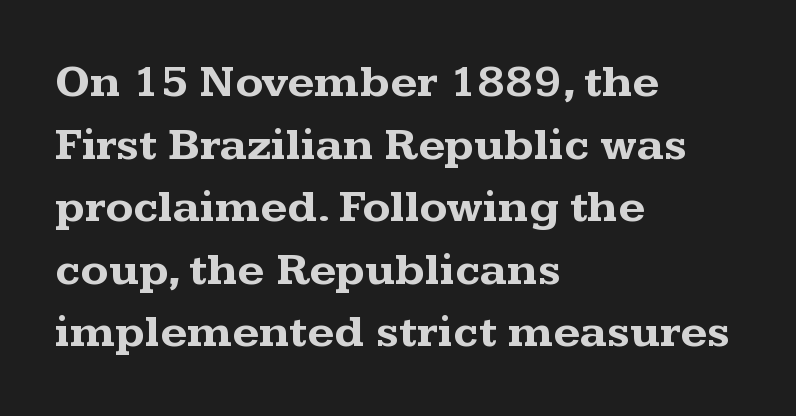
{"serif": "yes", "italic": "no", "bold": "yes", "weight": "bold", "width": "wide", "stroke_contrast": "medium", "x_height": "medium", "monospaced": "no", "underline": "no", "align": "left", "line_spacing": "normal", "line_spacing_ratio": 1.36, "letter_spacing": "normal", "letter_spacing_em": 0.0, "glyph_px": 46}
